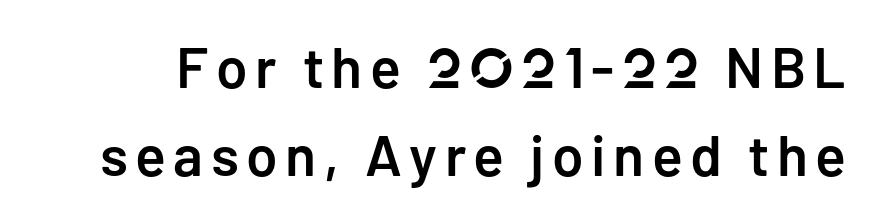
Q: Is the text bold? A: Semi-bold.
Q: Is the text italic (slanted)? A: No, it is upright.
Q: Is the typeface a serif or a sans-serif typeface? A: Sans-serif.
Q: Is the text underlined? A: No.
Q: Is the spacing between lines tight, normal or loose? A: Normal.
Q: Width (condensed, normal, or wide)? A: Normal.
Q: Stroke contrast? A: Low.
Q: x-height? A: Medium.
Q: Monospaced? A: No.
